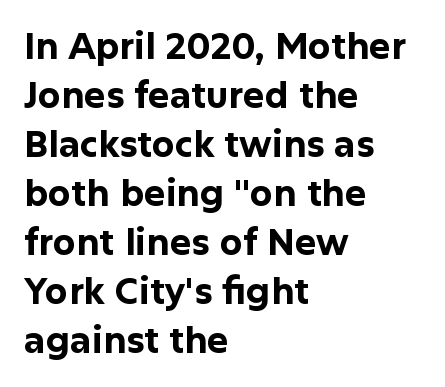
Students, this is bold: see how much ink each stroke carries. Spacing verdict: proportional, widths tailored to each character. I'd call this a sans setting — the letters go barefoot. Horizontal bands of white between lines are of average thickness.
